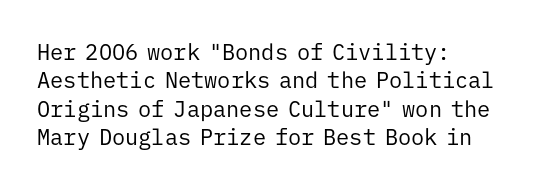
{"italic": "no", "bold": "no", "underline": "no", "align": "left", "line_spacing": "normal", "line_spacing_ratio": 1.29, "letter_spacing": "normal", "letter_spacing_em": 0.0, "glyph_px": 22}
